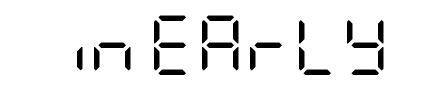
Ascenders rise straight up at ninety degrees. Weight: regular or lighter. Unlike a traditional serif, this face leaves its strokes unadorned. Short note: letters normally spaced.
